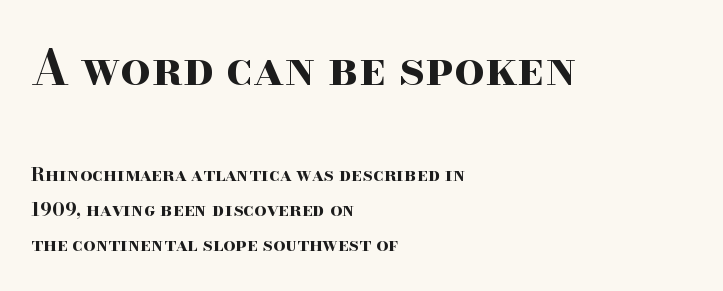
{"serif": "yes", "italic": "no", "bold": "yes", "weight": "bold", "width": "wide", "stroke_contrast": "high", "x_height": "small", "monospaced": "no", "underline": "no", "align": "left", "line_spacing_ratio": 1.86, "letter_spacing": "normal", "letter_spacing_em": 0.0, "larger_block": "first", "size_ratio": 2.53, "glyph_px": 48}
